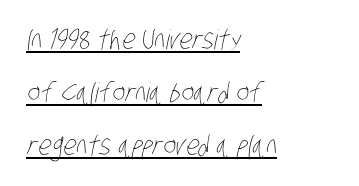
{"bold": "no", "underline": "yes", "align": "left", "line_spacing": "loose", "line_spacing_ratio": 1.96, "letter_spacing": "normal", "letter_spacing_em": 0.0, "glyph_px": 27}
